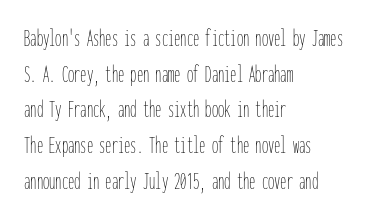
The image shows 25 px text type, upright; set left-aligned, normal line spacing (1.43x), normal letter spacing, not underlined.
